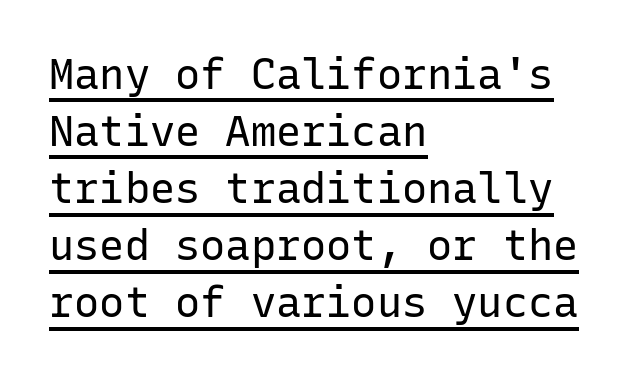
{"serif": "no", "italic": "no", "bold": "no", "weight": "regular", "width": "normal", "stroke_contrast": "low", "x_height": "medium", "monospaced": "yes", "underline": "yes", "align": "left", "line_spacing": "normal", "line_spacing_ratio": 1.36, "letter_spacing": "normal", "letter_spacing_em": 0.0, "glyph_px": 42}
